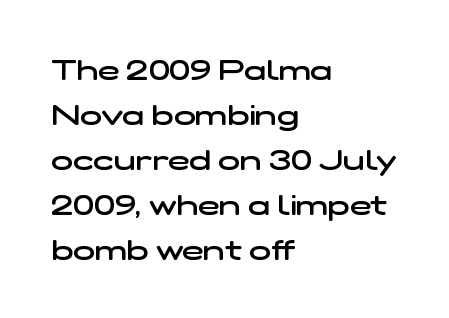
The image shows 29 px semibold, wide sans-serif type; set left-aligned, normal line spacing (1.55x), normal letter spacing, not underlined; low stroke contrast and a medium x-height.
